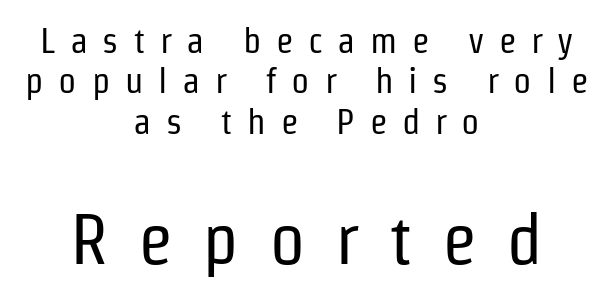
Is the lower block the larger one? Yes — the lower block carries the bigger type. Stems and bowls with no extra thickness — not bold. Tracking value appears strongly positive — letters spread wide. I'd call this a sans setting — the letters go barefoot.
